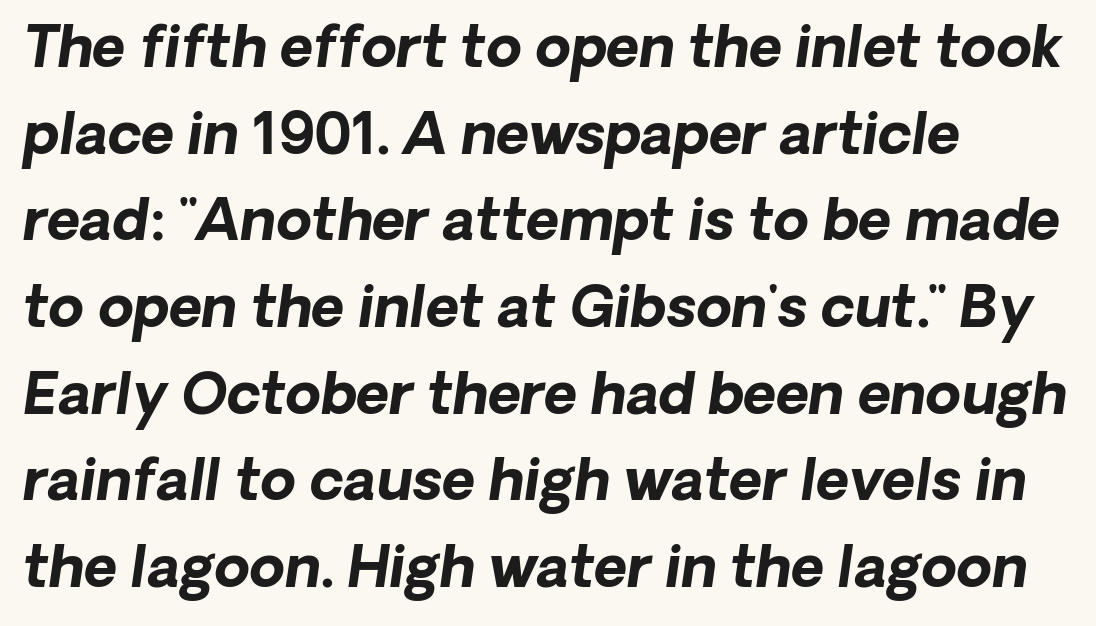
The type is set solid horizontally, with unmodified tracking. This is oblique type, the kind used for emphasis or titles. Thick stems and heavy bowls — unmistakably bold. The specimen omits any rule beneath the text block's lines. The setting favours the left margin, as ordinary paragraphs usually do. A normal amount of white space separates one row of letters from the next.
